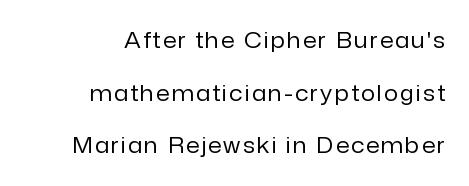
Q: Is the text bold? A: No.
Q: Is the text italic (slanted)? A: No, it is upright.
Q: Is the text underlined? A: No.
Q: How is the paragraph aligned? A: Right-aligned.
Q: Is the spacing between lines tight, normal or loose? A: Loose.
